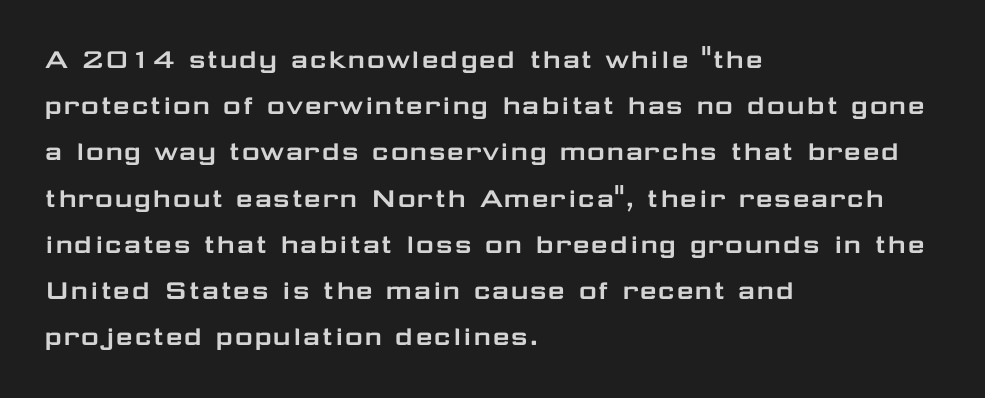
Character widths vary here, with narrow letters taking less room than wide ones. The gap between lines stays unmarked. Horizontally, the lines are justified to the leading edge only. Inter-character spacing is left at the font's built-in metrics. The block of text has a typical density, with ordinary space between rows.
